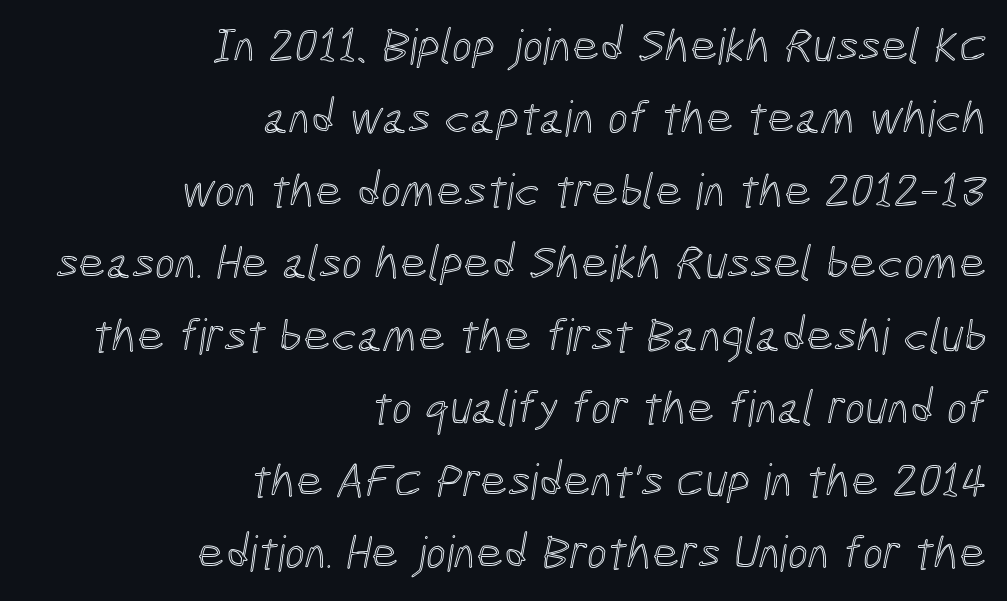
Q: Is the text underlined? A: No.
Q: How is the paragraph aligned? A: Right-aligned.
Q: Is the spacing between letters normal or unusually wide? A: Normal.
Q: Is the spacing between lines tight, normal or loose? A: Normal.
Q: Width (condensed, normal, or wide)? A: Condensed.
Q: x-height? A: Medium.
Q: Monospaced? A: No.
